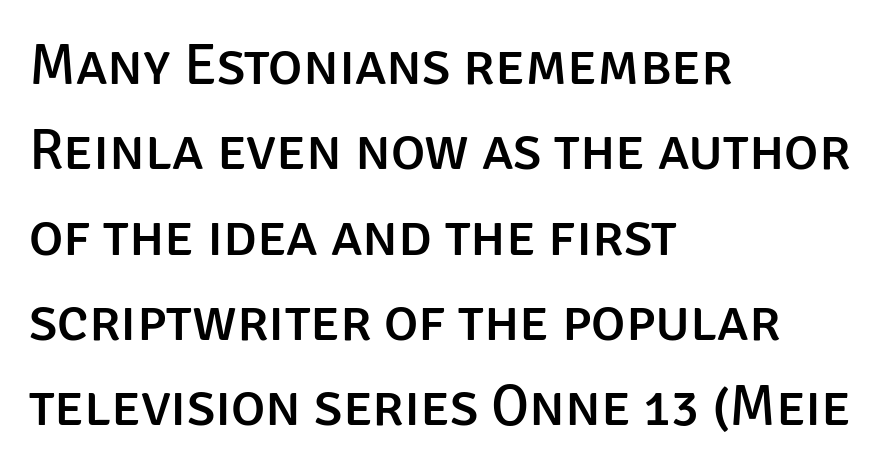
The image shows 58 px sans-serif type, upright; set left-aligned, normal line spacing (1.47x), normal letter spacing, not underlined; low stroke contrast and a large x-height.
